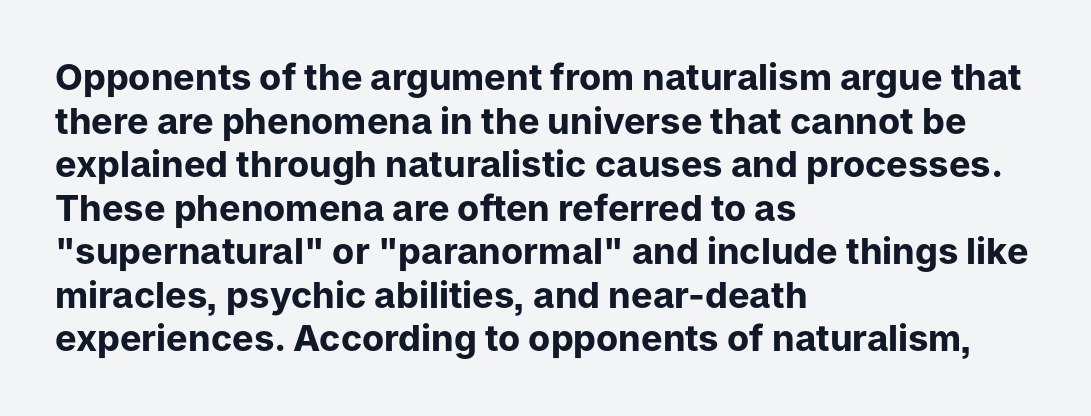
Which margin do the lines hug? The left one — the right edge is uneven. The typeface chosen for these lines omits serifs. Lines of text with bare space underneath. Typographic density is high because the face is bold. Ascenders rise straight up at ninety degrees. Tracking value appears to be zero — textbook default spacing.
